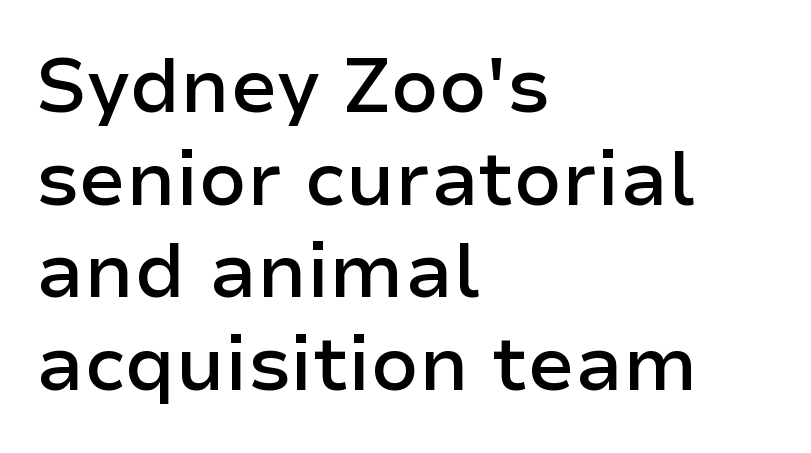
The tracking reads as untouched default to a designer's eye. No feet cap the strokes, marking this as sans-serif type. The baseline area is clear. These lines are rendered in a variable-pitch font.
